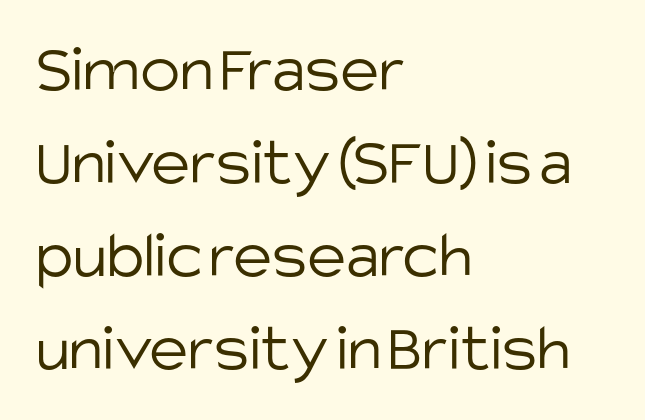
Q: Is the text bold? A: No.
Q: Is the text italic (slanted)? A: No, it is upright.
Q: Is the typeface a serif or a sans-serif typeface? A: Sans-serif.
Q: Is the text underlined? A: No.
Q: How is the paragraph aligned? A: Left-aligned.
Q: Is the spacing between letters normal or unusually wide? A: Normal.
Q: Is the spacing between lines tight, normal or loose? A: Normal.
Q: Width (condensed, normal, or wide)? A: Normal.
Q: Stroke contrast? A: Low.
Q: x-height? A: Large.
Q: Monospaced? A: No.
